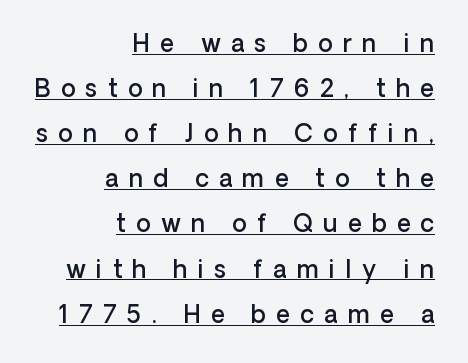
The image shows 24 px text type, upright; set right-aligned, line spacing 1.88x, unusually wide letter spacing (+0.43 em), underlined.
